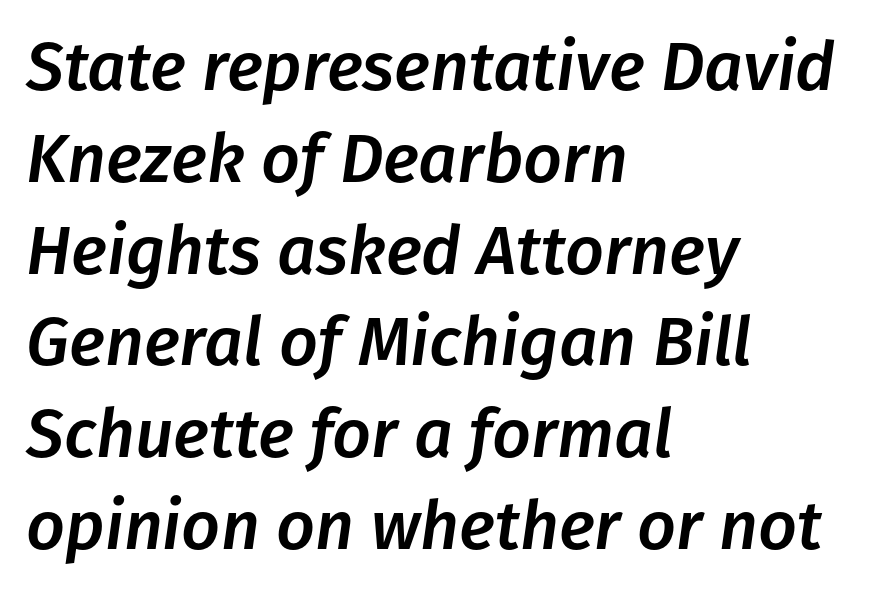
{"italic": "yes", "lean": "right", "slant_degrees": 8, "width": "normal", "stroke_contrast": "low", "x_height": "medium", "monospaced": "no", "underline": "no", "align": "left", "line_spacing": "normal", "line_spacing_ratio": 1.35, "letter_spacing": "normal", "letter_spacing_em": 0.0, "glyph_px": 68}
